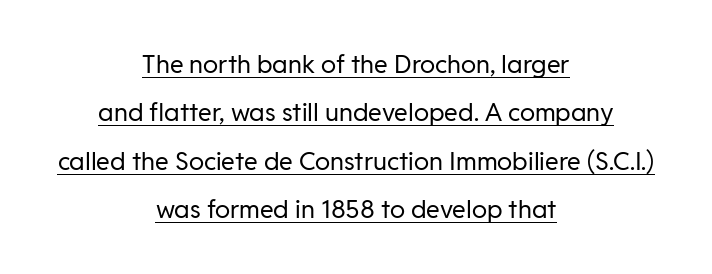
{"italic": "no", "bold": "no", "underline": "yes", "align": "center", "line_spacing": "loose", "line_spacing_ratio": 1.94, "letter_spacing": "normal", "letter_spacing_em": 0.0, "glyph_px": 25}
